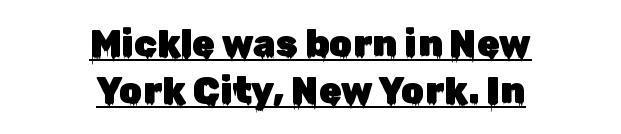
Line spacing here is normal. Here the glyphs are tracked normally, forming tight word shapes. This is the regular roman posture of the typeface. Think of a printed novel: that variable character pitch is what you see here.
